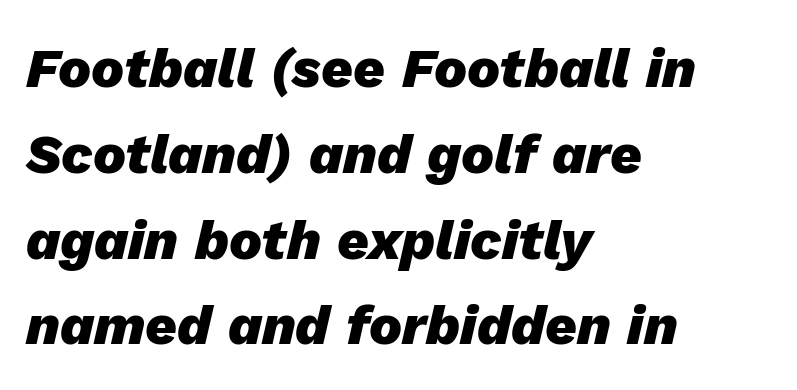
How are the letters spaced? Ordinarily, with no added tracking. Strong, thick strokes mark this as bold type. The gap between lines stays unmarked. Leftover space on each line is placed entirely after the last word.
